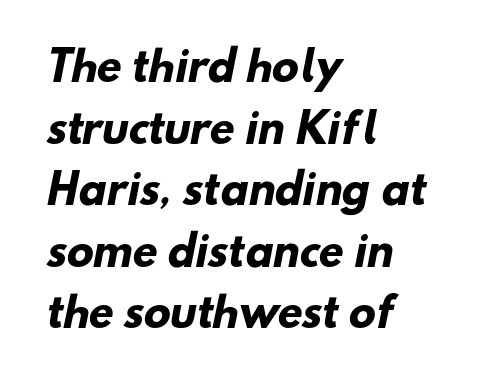
{"serif": "no", "bold": "yes", "weight": "heavy", "width": "normal", "stroke_contrast": "low", "x_height": "small", "monospaced": "no", "underline": "no", "align": "left", "line_spacing": "normal", "line_spacing_ratio": 1.54, "letter_spacing": "normal", "letter_spacing_em": 0.0, "glyph_px": 40}
